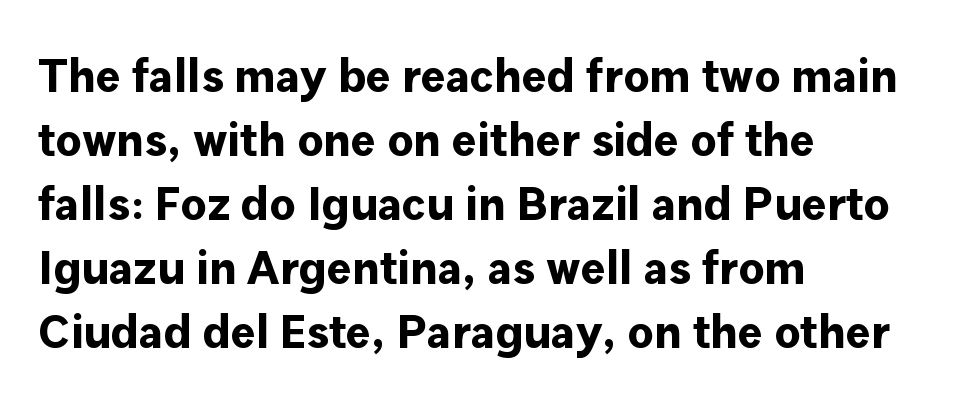
{"serif": "no", "italic": "no", "bold": "yes", "weight": "bold", "width": "normal", "stroke_contrast": "low", "x_height": "medium", "monospaced": "no", "underline": "no", "align": "left", "line_spacing": "normal", "line_spacing_ratio": 1.36, "letter_spacing": "normal", "letter_spacing_em": 0.0, "glyph_px": 47}
